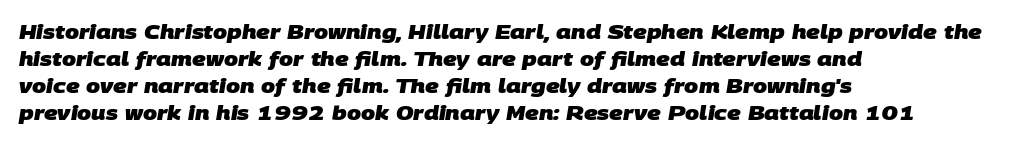
Does the leading feel generous? No, just average. The line texture is even and compact thanks to regular tracking. Typeset ragged right — the left edge is the straight one. Is the type bold? Yes — the strokes are clearly thick and heavy.
